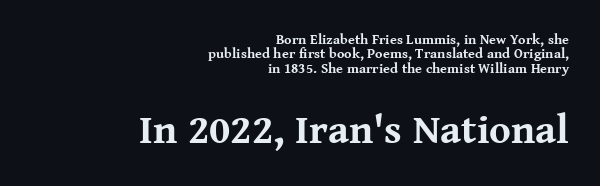
The image shows 41 px bold serif type, upright; set right-aligned, tight line spacing (1.02x), normal letter spacing, not underlined; the second (bottom) block is 2.93x larger; medium stroke contrast and a medium x-height.
